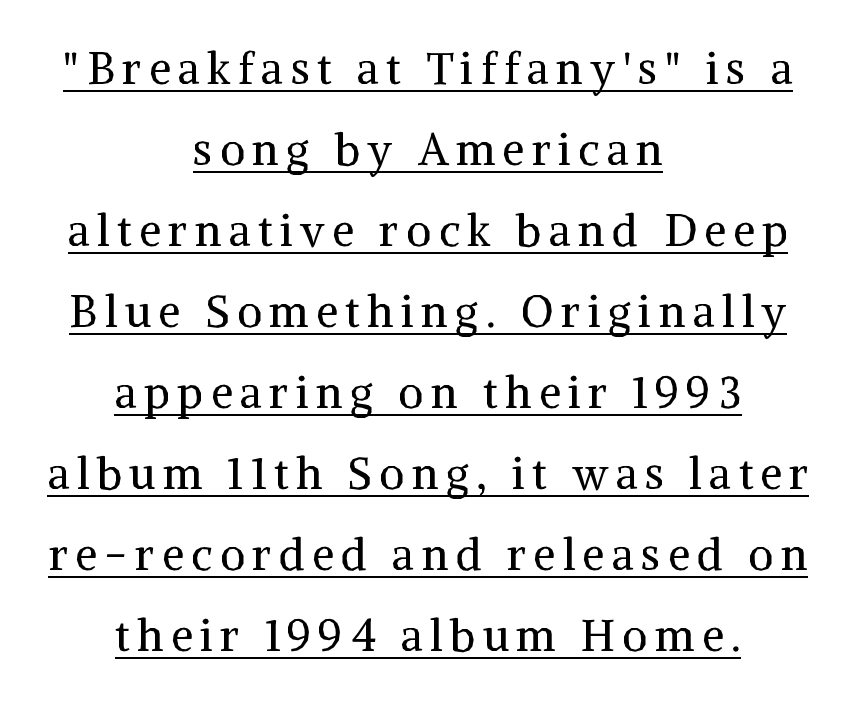
The image shows 44 px regular-weight serif type, upright; set centered, line spacing 1.84x, underlined; medium stroke contrast and a medium x-height.
